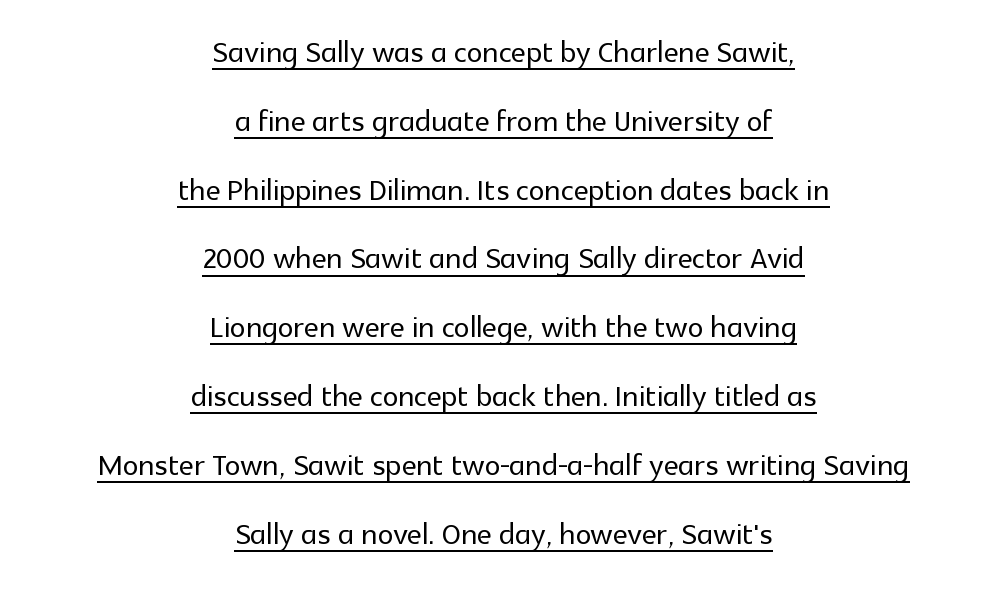
{"serif": "no", "italic": "no", "width": "normal", "x_height": "medium", "monospaced": "no", "underline": "yes", "align": "center", "line_spacing_ratio": 1.72, "letter_spacing": "normal", "letter_spacing_em": 0.0, "glyph_px": 40}
